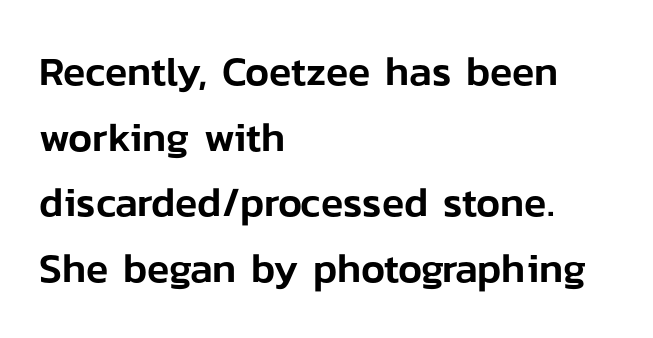
{"serif": "no", "italic": "no", "width": "normal", "stroke_contrast": "low", "x_height": "medium", "monospaced": "no", "underline": "no", "align": "left", "line_spacing": "normal", "line_spacing_ratio": 1.6, "letter_spacing": "normal", "letter_spacing_em": 0.0, "glyph_px": 41}
